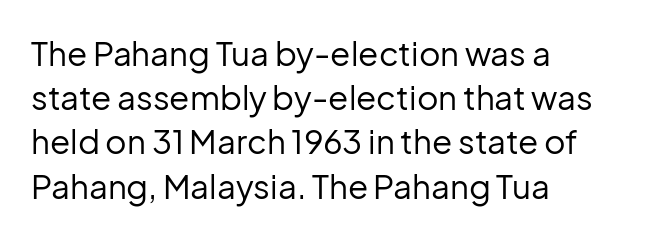
The image shows 33 px regular-weight sans-serif type, upright; set left-aligned, normal line spacing (1.34x), normal letter spacing, not underlined; low stroke contrast and a medium x-height.
